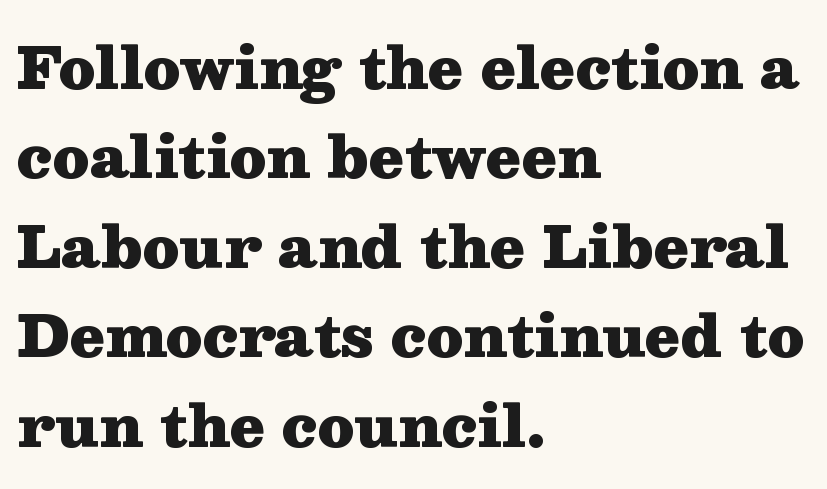
The image shows 57 px heavy, wide serif type, upright; set left-aligned, normal line spacing (1.57x), normal letter spacing, not underlined; medium stroke contrast and a medium x-height.
